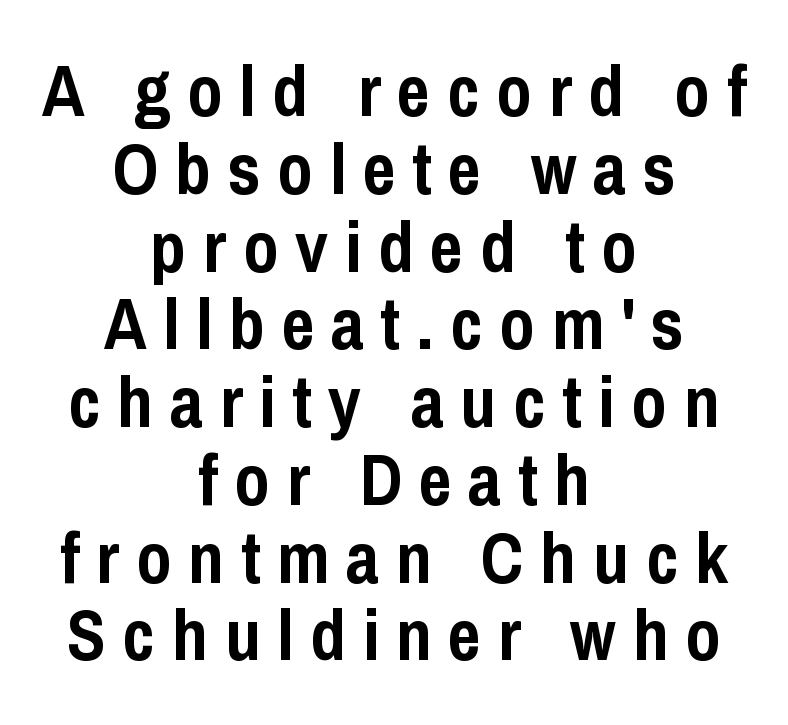
{"serif": "no", "italic": "no", "bold": "yes", "weight": "semibold", "width": "condensed", "stroke_contrast": "low", "x_height": "medium", "monospaced": "no", "underline": "no", "align": "center", "line_spacing": "tight", "line_spacing_ratio": 1.08, "letter_spacing": "wide", "letter_spacing_em": 0.23, "glyph_px": 72}
